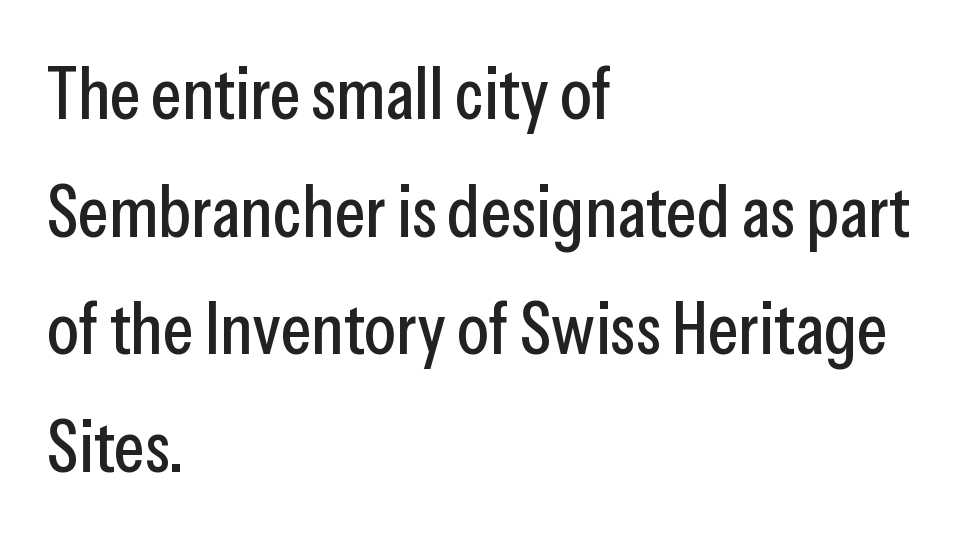
{"serif": "no", "italic": "no", "width": "condensed", "stroke_contrast": "low", "x_height": "medium", "monospaced": "no", "underline": "no", "align": "left", "line_spacing": "normal", "line_spacing_ratio": 1.61, "letter_spacing": "normal", "letter_spacing_em": 0.0, "glyph_px": 73}
